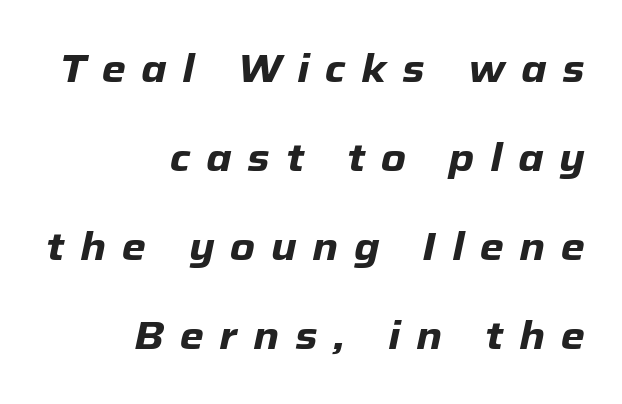
{"italic": "yes", "lean": "right", "slant_degrees": 12, "bold": "yes", "weight": "heavy", "width": "normal", "stroke_contrast": "low", "x_height": "medium", "monospaced": "no", "underline": "no", "align": "right", "line_spacing": "loose", "line_spacing_ratio": 2.28, "letter_spacing": "wide", "letter_spacing_em": 0.4, "glyph_px": 39}
